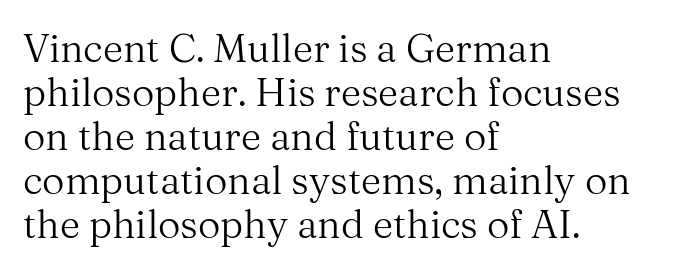
Underline: absent. This sample uses plain, unmodified letter spacing. The type family on display is of the serif kind. Is there much room between lines? No — they nearly touch.
